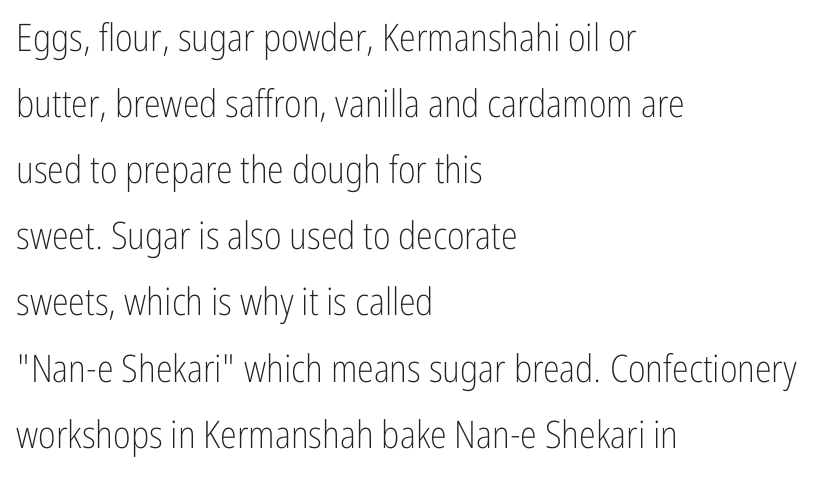
Q: Is the text bold? A: No.
Q: Is the text italic (slanted)? A: No, it is upright.
Q: Is the typeface a serif or a sans-serif typeface? A: Sans-serif.
Q: Is the text underlined? A: No.
Q: How is the paragraph aligned? A: Left-aligned.
Q: Is the spacing between letters normal or unusually wide? A: Normal.
Q: Width (condensed, normal, or wide)? A: Condensed.
Q: Stroke contrast? A: Low.
Q: x-height? A: Medium.
Q: Monospaced? A: No.
